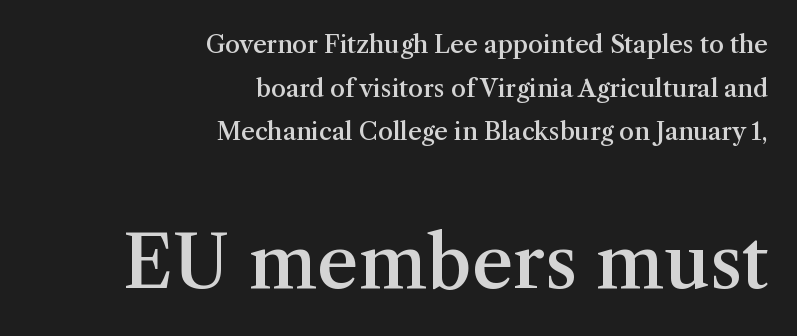
The image shows 72 px semibold serif type, upright; set right-aligned, line spacing 1.82x, normal letter spacing, not underlined; the second (bottom) block is 3.0x larger; medium stroke contrast and a medium x-height.
